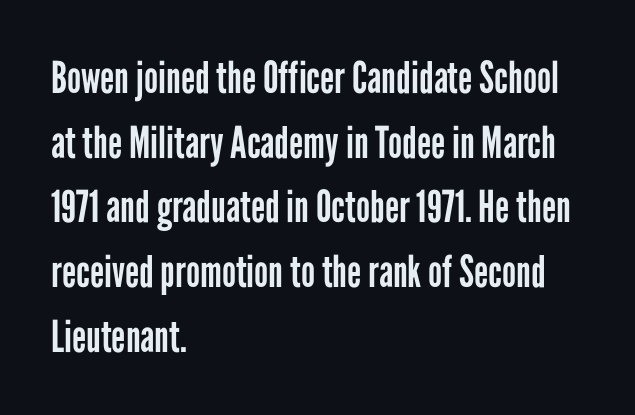
{"serif": "no", "italic": "no", "bold": "no", "weight": "regular", "width": "condensed", "stroke_contrast": "low", "x_height": "medium", "monospaced": "no", "underline": "no", "align": "left", "line_spacing": "normal", "line_spacing_ratio": 1.47, "letter_spacing": "normal", "letter_spacing_em": 0.0, "glyph_px": 44}
